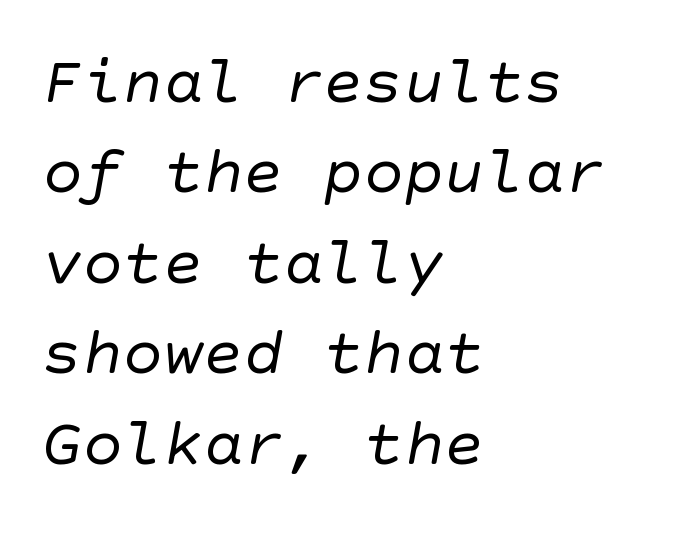
{"serif": "no", "bold": "no", "weight": "regular", "width": "normal", "stroke_contrast": "low", "x_height": "large", "underline": "no", "align": "left", "line_spacing": "normal", "line_spacing_ratio": 1.35, "letter_spacing": "normal", "letter_spacing_em": 0.0, "glyph_px": 67}
